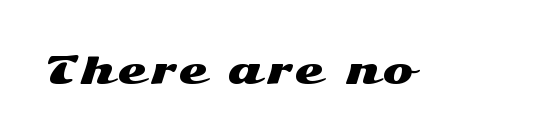
Each letter keeps its own natural width here, so spacing adapts to shape. Unlike a traditional serif, this face leaves its strokes unadorned. Beneath every word, the page is bare.
